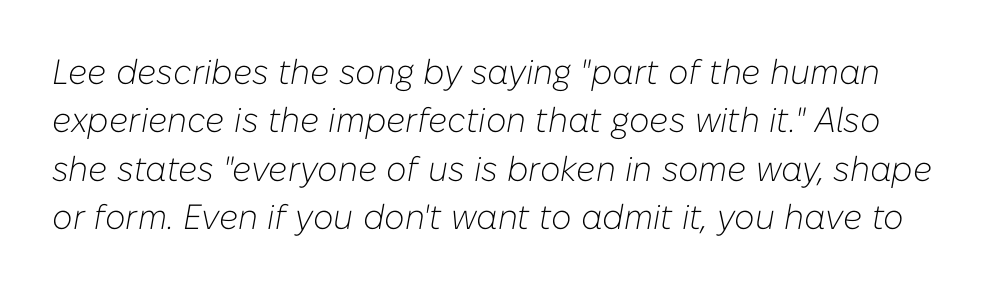
{"italic": "yes", "lean": "right", "slant_degrees": 10, "bold": "no", "weight": "light", "width": "normal", "stroke_contrast": "low", "x_height": "medium", "monospaced": "no", "underline": "no", "line_spacing": "normal", "line_spacing_ratio": 1.38, "letter_spacing": "normal", "letter_spacing_em": 0.0, "glyph_px": 35}
